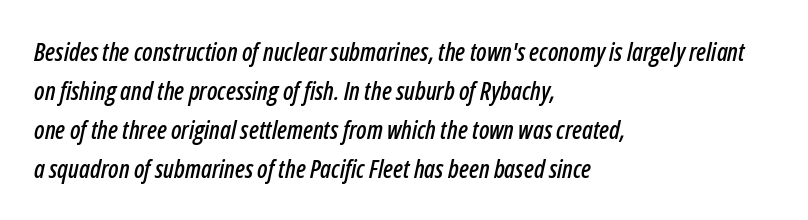
{"italic": "yes", "lean": "right", "slant_degrees": 12, "underline": "no", "align": "left", "line_spacing": "normal", "line_spacing_ratio": 1.56, "letter_spacing": "normal", "letter_spacing_em": 0.0, "glyph_px": 25}
